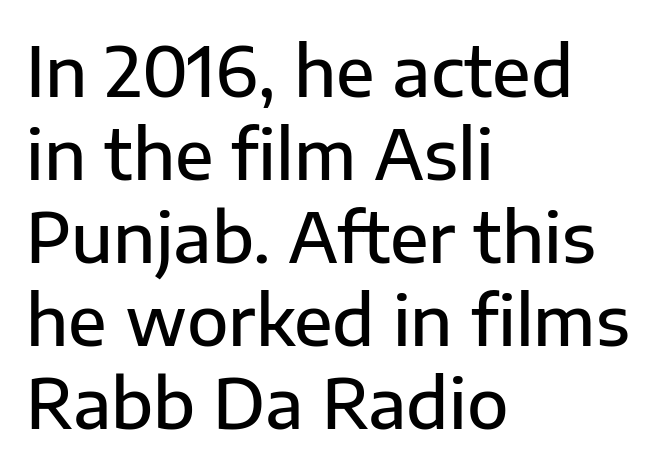
{"serif": "no", "italic": "no", "bold": "semi", "weight": "semibold", "width": "normal", "stroke_contrast": "low", "x_height": "medium", "monospaced": "no", "underline": "no", "align": "left", "line_spacing_ratio": 1.22, "letter_spacing": "normal", "letter_spacing_em": 0.0, "glyph_px": 68}
